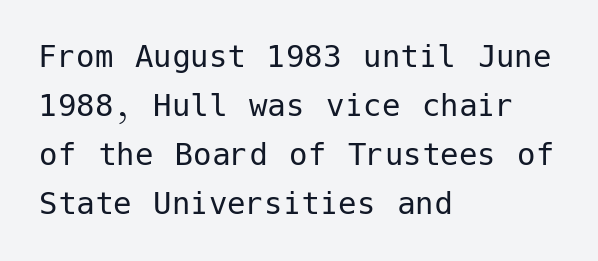
{"serif": "no", "italic": "no", "bold": "no", "weight": "regular", "width": "normal", "stroke_contrast": "low", "x_height": "medium", "underline": "no", "align": "left", "line_spacing": "normal", "line_spacing_ratio": 1.32, "letter_spacing": "normal", "letter_spacing_em": 0.0, "glyph_px": 37}
